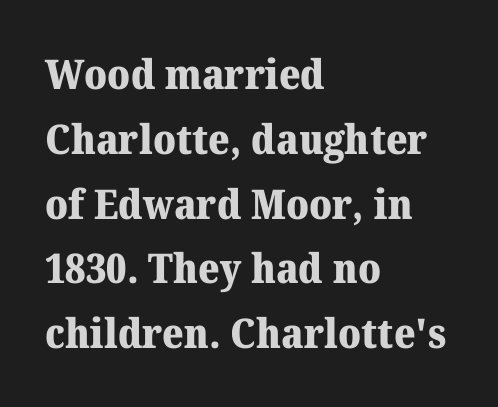
{"serif": "yes", "italic": "no", "bold": "yes", "weight": "heavy", "width": "normal", "stroke_contrast": "medium", "x_height": "medium", "monospaced": "no", "underline": "no", "align": "left", "line_spacing": "normal", "line_spacing_ratio": 1.58, "letter_spacing": "normal", "letter_spacing_em": 0.0, "glyph_px": 41}
